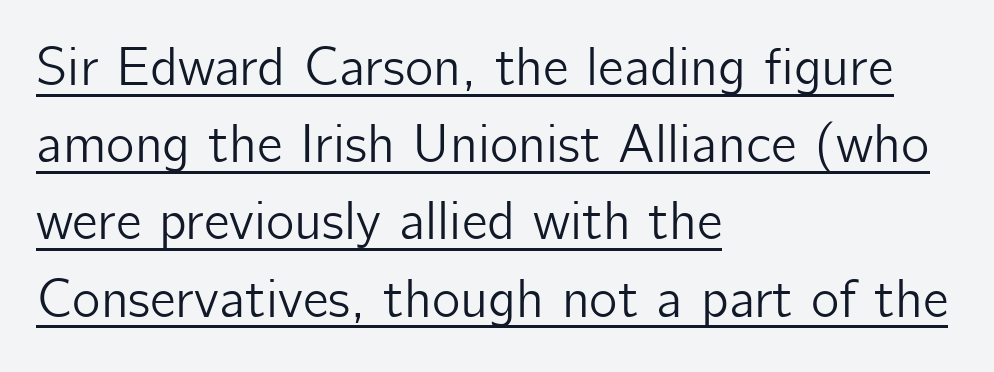
The image shows 54 px sans-serif type, upright; set left-aligned, normal line spacing (1.43x), normal letter spacing, underlined; low stroke contrast and a medium x-height.
